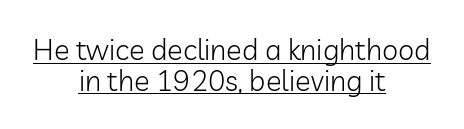
{"serif": "no", "italic": "no", "bold": "no", "weight": "light", "width": "normal", "stroke_contrast": "low", "x_height": "medium", "monospaced": "no", "underline": "yes", "align": "center", "line_spacing": "tight", "line_spacing_ratio": 1.06, "letter_spacing": "normal", "letter_spacing_em": 0.0, "glyph_px": 29}
